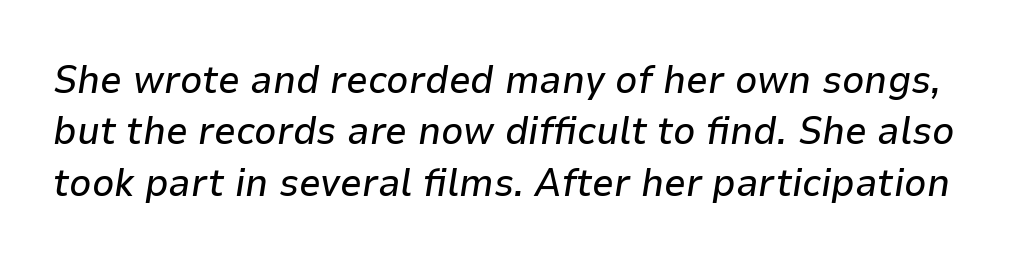
How would I describe the line gaps? Plain and ordinary. Unmarked baselines from the first word to the last. A typesetter would call this proportional, since set widths differ per character. Italic? Definitely — the glyphs are oblique. Nobody touched the tracking dial on this one.
